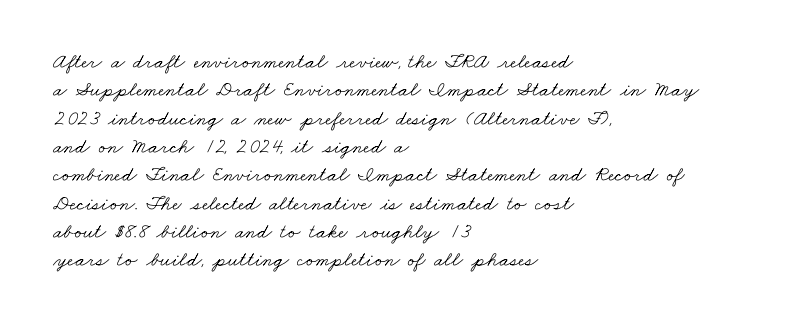
{"bold": "no", "underline": "no", "align": "left", "line_spacing": "normal", "line_spacing_ratio": 1.35, "letter_spacing": "normal", "letter_spacing_em": 0.0, "glyph_px": 21}
